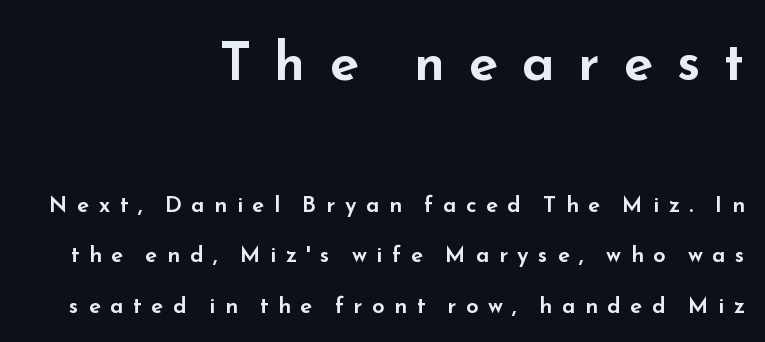
Size hierarchy here favors the leading block over the trailing one. Serif or sans? Sans — the stroke terminals are bare. Line endings align vertically; line beginnings do not. Do the letters lean? They stand straight.
